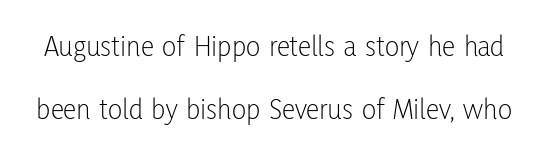
Q: Is the text bold? A: No.
Q: Is the text italic (slanted)? A: No, it is upright.
Q: Is the typeface a serif or a sans-serif typeface? A: Sans-serif.
Q: Is the text underlined? A: No.
Q: Is the spacing between letters normal or unusually wide? A: Normal.
Q: Is the spacing between lines tight, normal or loose? A: Loose.
Q: Width (condensed, normal, or wide)? A: Condensed.
Q: Stroke contrast? A: Low.
Q: x-height? A: Medium.
Q: Monospaced? A: No.
